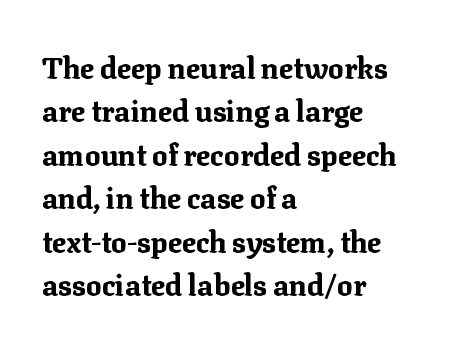
The face used here has the dense, thick strokes of a bold. If you measured baseline to baseline, you'd find a middling distance. Caption: standard tracking, unaltered. Reading down the block, your eye returns to a fixed left position each line.
